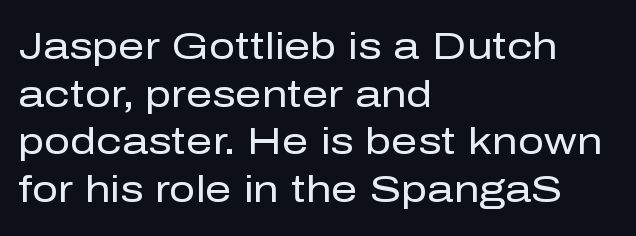
Is this a heavy cut? Hardly; it is regular or lighter. How are the letters spaced? Ordinarily, with no added tracking. The ragged edge is on the right, which tells us the setting is flush left. Characters remain perfectly vertical along every line. This sample has the flowing, uneven cadence of proportional lettering. The area under the type is left untouched.
